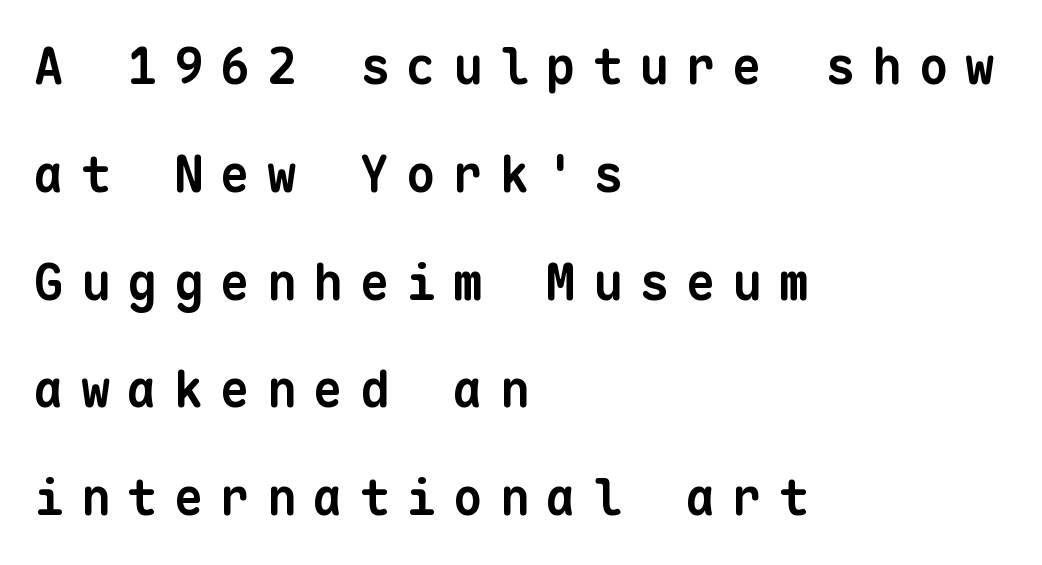
These lines carry a lot of weight — the face is fully bold. Does the type have serifs? No, each stem ends abruptly. Reading down the column, the eye jumps a long way to each next line. In CSS terms this would be text-align: left. The tracking reads as deliberately expanded to a designer's eye.
